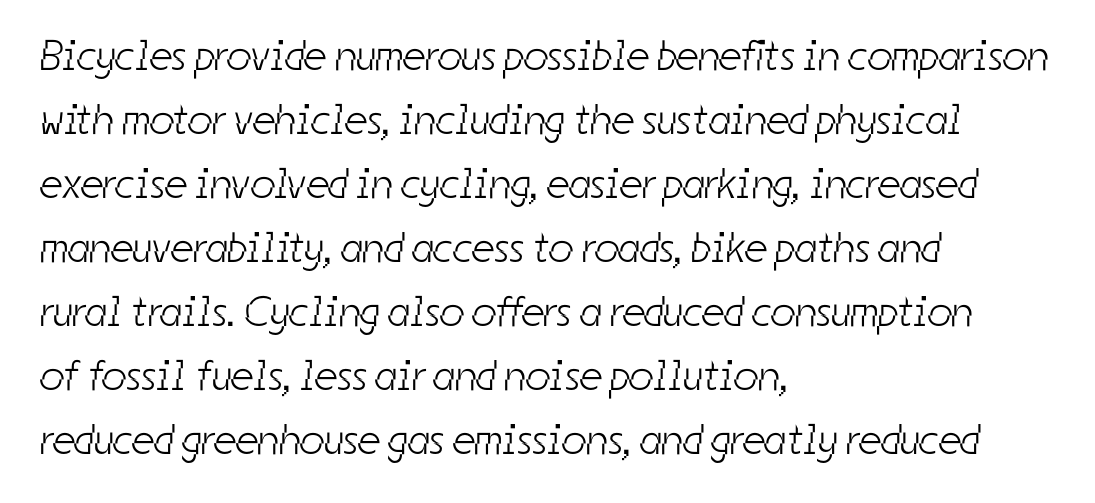
Q: Is the text bold? A: No.
Q: Is the typeface a serif or a sans-serif typeface? A: Sans-serif.
Q: Is the text underlined? A: No.
Q: How is the paragraph aligned? A: Left-aligned.
Q: Is the spacing between letters normal or unusually wide? A: Normal.
Q: Is the spacing between lines tight, normal or loose? A: Normal.
Q: Width (condensed, normal, or wide)? A: Condensed.
Q: Stroke contrast? A: Low.
Q: x-height? A: Medium.
Q: Monospaced? A: No.
